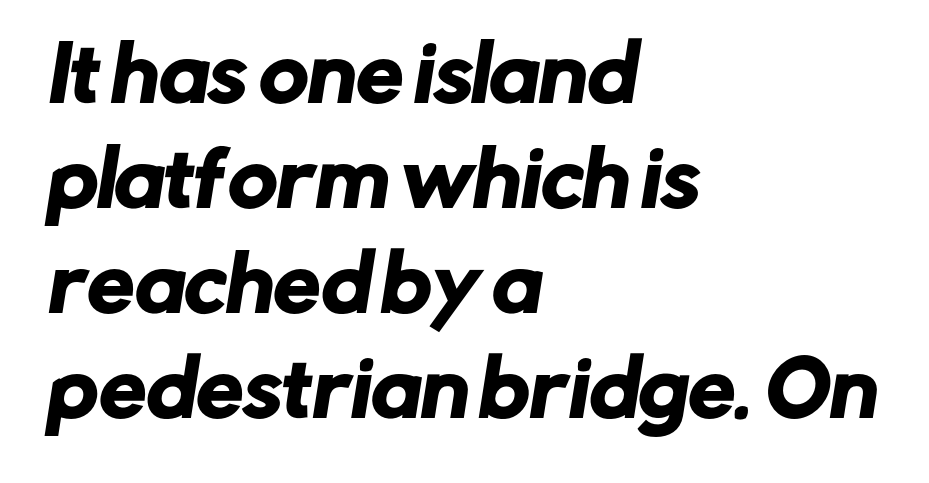
{"serif": "no", "width": "normal", "stroke_contrast": "low", "x_height": "medium", "monospaced": "no", "underline": "no", "align": "left", "line_spacing": "normal", "line_spacing_ratio": 1.4, "letter_spacing": "normal", "letter_spacing_em": 0.0, "glyph_px": 75}
